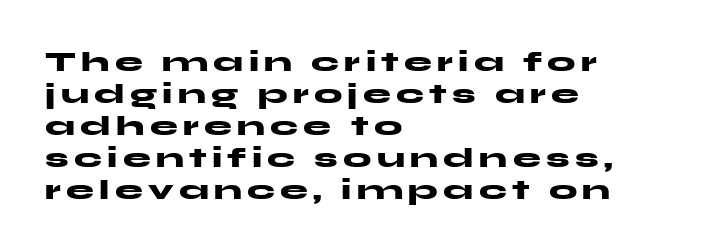
Varying glyph widths throughout — classic text-font behaviour. No feet cap the strokes, marking this as sans-serif type. Vertical strokes here are truly vertical. Casual observation: everything's shoved over to the left.
